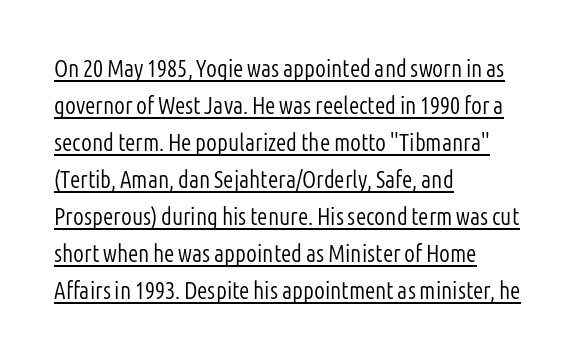
A typesetter would mark this as roman, not italic. The passage shown stacks its lines at a standard gap. The face used here appears with an underline applied. In CSS terms this would be text-align: left.
